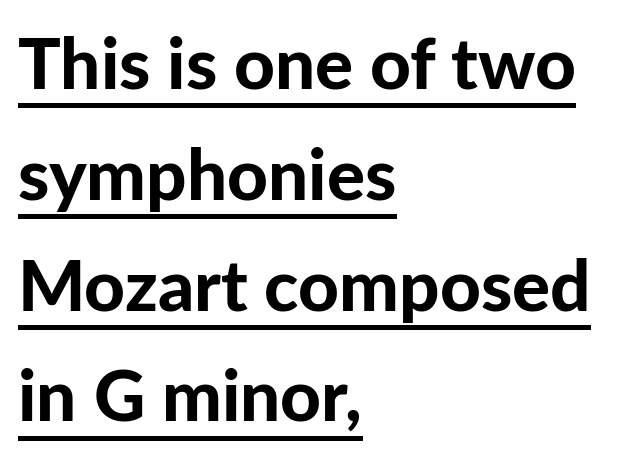
Q: Is the text bold? A: Yes.
Q: Is the text italic (slanted)? A: No, it is upright.
Q: Is the typeface a serif or a sans-serif typeface? A: Sans-serif.
Q: Is the text underlined? A: Yes.
Q: How is the paragraph aligned? A: Left-aligned.
Q: Is the spacing between letters normal or unusually wide? A: Normal.
Q: Is the spacing between lines tight, normal or loose? A: Normal.
Q: Width (condensed, normal, or wide)? A: Normal.
Q: Stroke contrast? A: Low.
Q: x-height? A: Medium.
Q: Monospaced? A: No.
